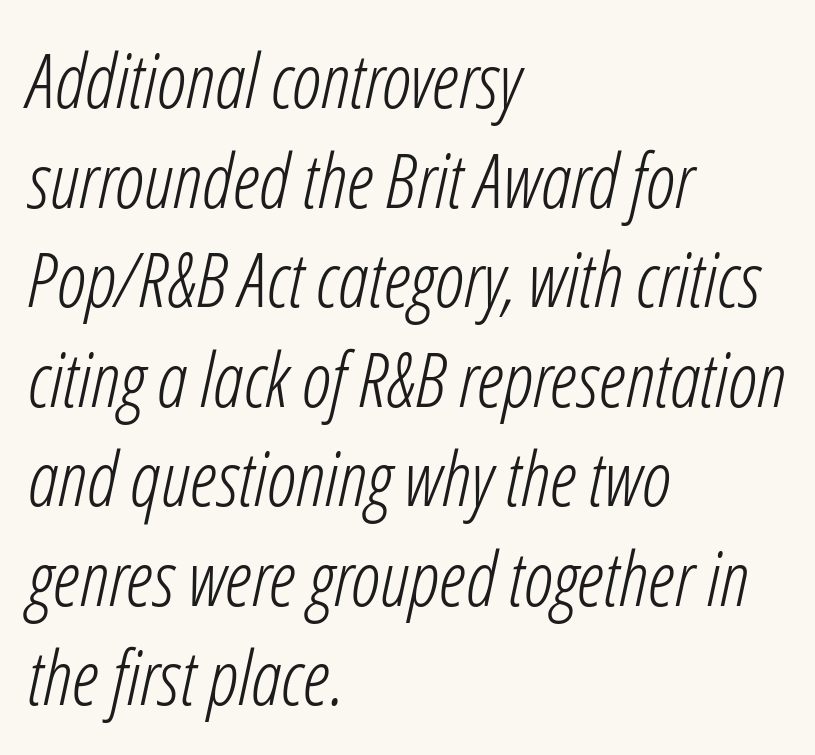
The image shows 76 px light, condensed type, italic (leaning right); set left-aligned, normal line spacing (1.31x), normal letter spacing, not underlined; low stroke contrast and a medium x-height.
